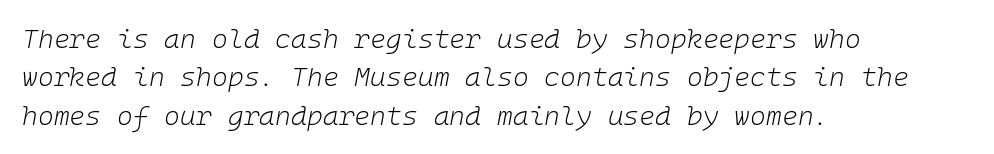
Q: Is the text bold? A: No.
Q: Is the text italic (slanted)? A: Yes, it leans right by about 10 degrees.
Q: Is the text underlined? A: No.
Q: How is the paragraph aligned? A: Left-aligned.
Q: Is the spacing between letters normal or unusually wide? A: Normal.
Q: Is the spacing between lines tight, normal or loose? A: Normal.
